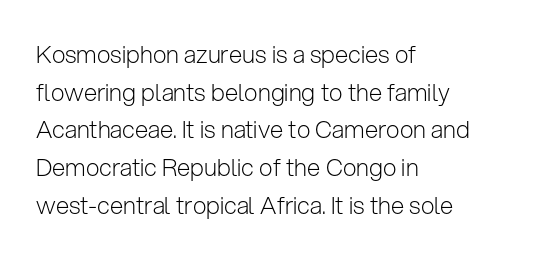
Q: Is the text bold? A: No.
Q: Is the text italic (slanted)? A: No, it is upright.
Q: Is the text underlined? A: No.
Q: How is the paragraph aligned? A: Left-aligned.
Q: Is the spacing between letters normal or unusually wide? A: Normal.
Q: Is the spacing between lines tight, normal or loose? A: Normal.
